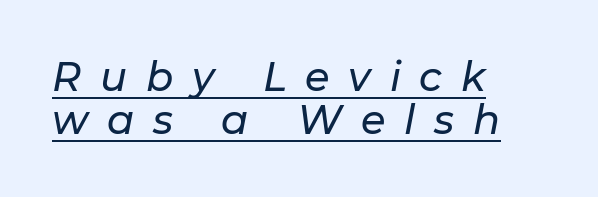
The image shows 40 px text type, italic (leaning right); set left-aligned, tight line spacing (1.07x), unusually wide letter spacing (+0.47 em), underlined; low stroke contrast and a medium x-height.
